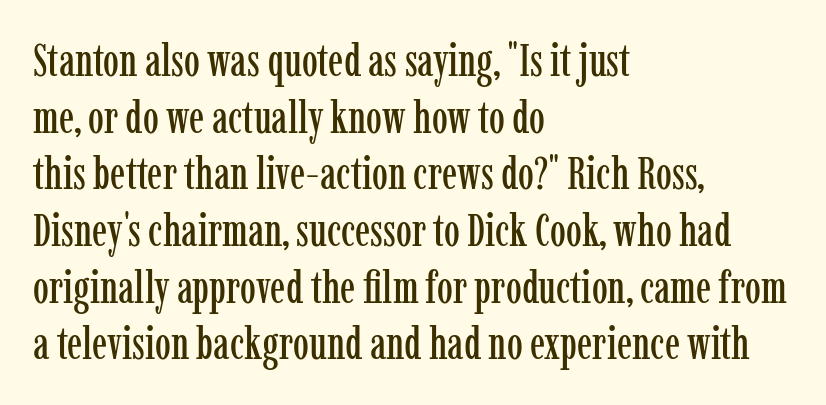
The image shows 45 px condensed serif type, upright; set left-aligned, normal line spacing (1.26x), normal letter spacing, not underlined; low stroke contrast and a medium x-height.
